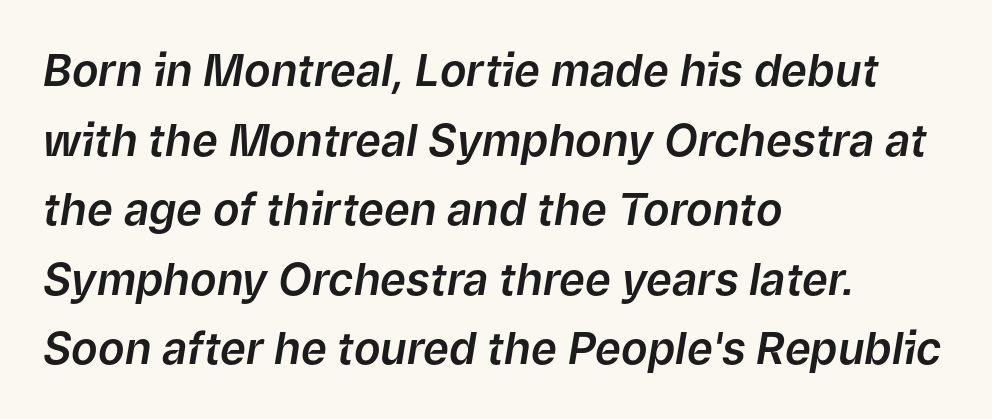
The image shows 44 px text type, italic (leaning right); set left-aligned, normal line spacing (1.58x), normal letter spacing, not underlined; low stroke contrast and a medium x-height.
